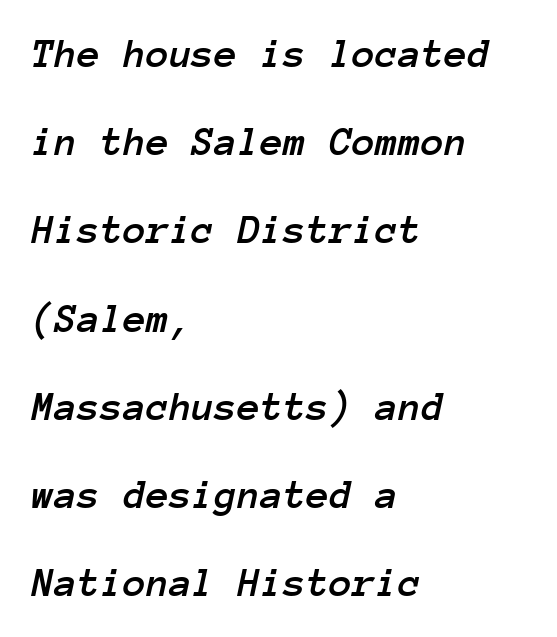
Q: Is the text italic (slanted)? A: Yes, it leans right by about 12 degrees.
Q: Is the text underlined? A: No.
Q: How is the paragraph aligned? A: Left-aligned.
Q: Is the spacing between letters normal or unusually wide? A: Normal.
Q: Is the spacing between lines tight, normal or loose? A: Loose.
Q: Width (condensed, normal, or wide)? A: Normal.
Q: Stroke contrast? A: Low.
Q: x-height? A: Medium.
Q: Monospaced? A: Yes.
